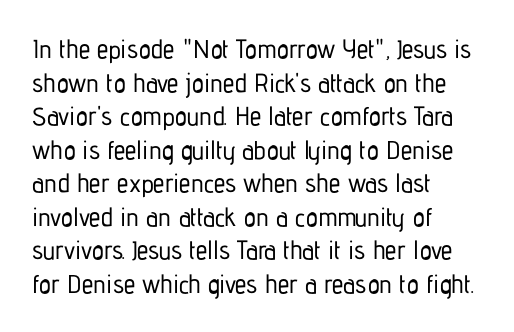
{"italic": "no", "underline": "no", "align": "left", "line_spacing": "normal", "line_spacing_ratio": 1.29, "letter_spacing": "normal", "letter_spacing_em": 0.0, "glyph_px": 26}
